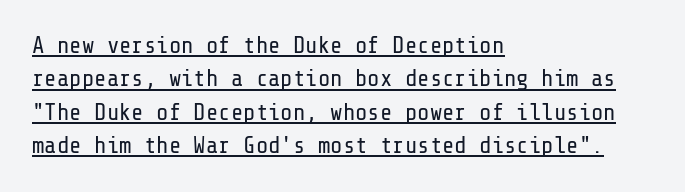
The image shows 23 px text type, upright; set left-aligned, normal line spacing (1.45x), normal letter spacing, underlined.
